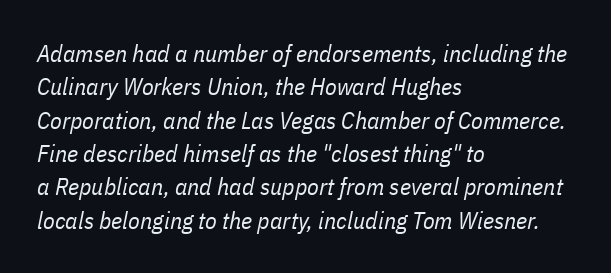
Q: Is the text bold? A: No.
Q: Is the text italic (slanted)? A: Yes, it leans right by about 11 degrees.
Q: Is the text underlined? A: No.
Q: How is the paragraph aligned? A: Left-aligned.
Q: Is the spacing between letters normal or unusually wide? A: Normal.
Q: Is the spacing between lines tight, normal or loose? A: Normal.
